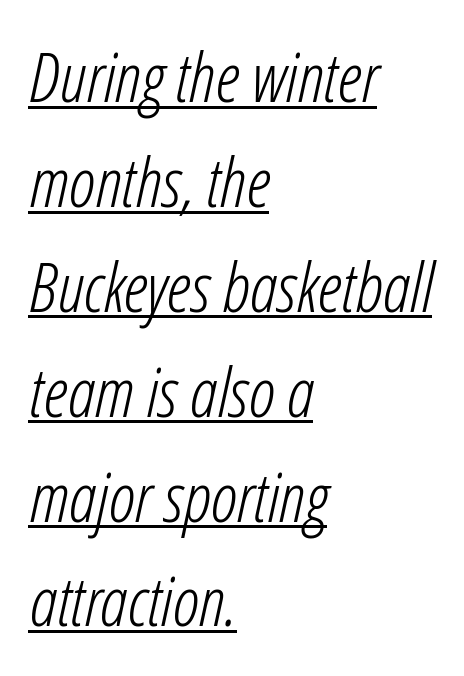
Q: Is the text bold? A: No.
Q: Is the text italic (slanted)? A: Yes, it leans right by about 12 degrees.
Q: Is the text underlined? A: Yes.
Q: How is the paragraph aligned? A: Left-aligned.
Q: Is the spacing between letters normal or unusually wide? A: Normal.
Q: Is the spacing between lines tight, normal or loose? A: Normal.
Q: Width (condensed, normal, or wide)? A: Condensed.
Q: Stroke contrast? A: Low.
Q: x-height? A: Medium.
Q: Monospaced? A: No.
